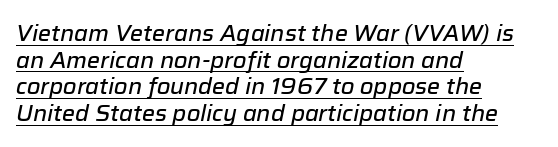
The image shows 22 px text type, italic (leaning right); set left-aligned, line spacing 1.21x, normal letter spacing, underlined.
